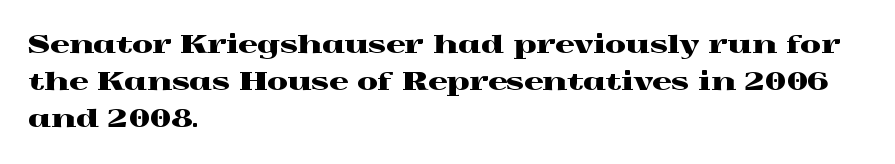
This is roman type, the default non-slanted kind. The lines in this sample share a left origin and differ only in where they stop. Glance below the letters and you will spot only blank space. The line-height multiplier appears to be the usual default. No extra tracking has been applied to these lines.
